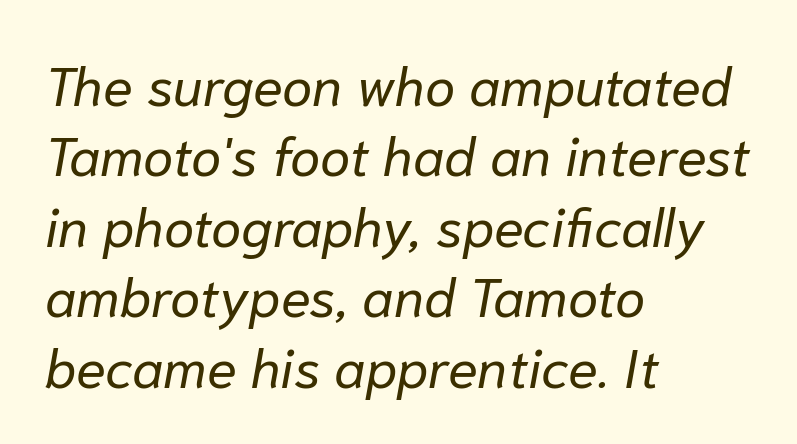
The image shows 55 px regular-weight type, italic (leaning right); set left-aligned, normal line spacing (1.28x), normal letter spacing, not underlined; low stroke contrast and a medium x-height.
